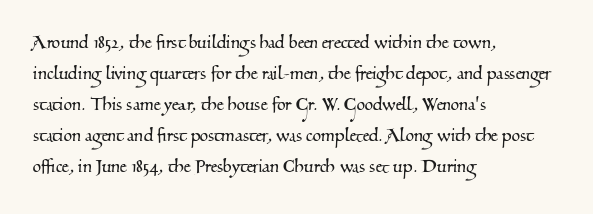
The image shows 22 px text type; set left-aligned, normal line spacing (1.41x), normal letter spacing, not underlined.
